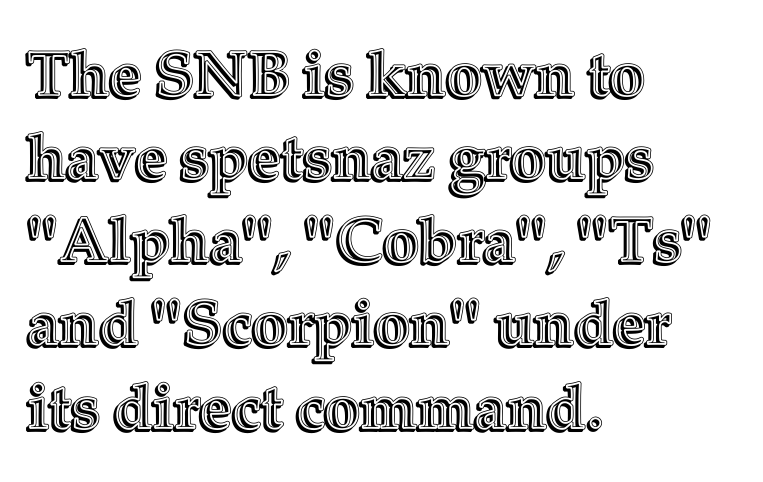
{"italic": "no", "width": "normal", "x_height": "medium", "monospaced": "no", "underline": "no", "align": "left", "line_spacing": "normal", "line_spacing_ratio": 1.32, "letter_spacing": "normal", "letter_spacing_em": 0.0, "glyph_px": 63}
